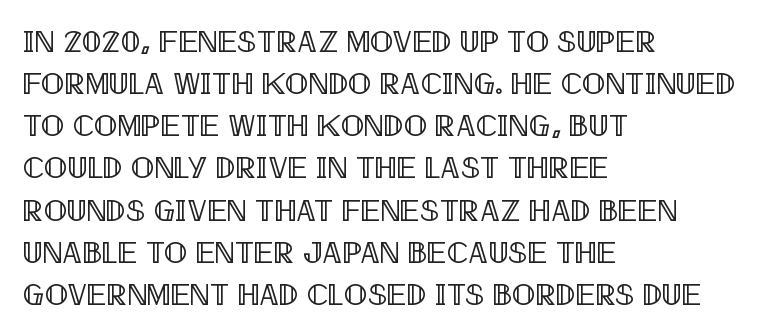
Q: Is the text italic (slanted)? A: No, it is upright.
Q: Is the text underlined? A: No.
Q: How is the paragraph aligned? A: Left-aligned.
Q: Is the spacing between letters normal or unusually wide? A: Normal.
Q: Is the spacing between lines tight, normal or loose? A: Normal.
Q: Width (condensed, normal, or wide)? A: Condensed.
Q: x-height? A: Large.
Q: Monospaced? A: No.
